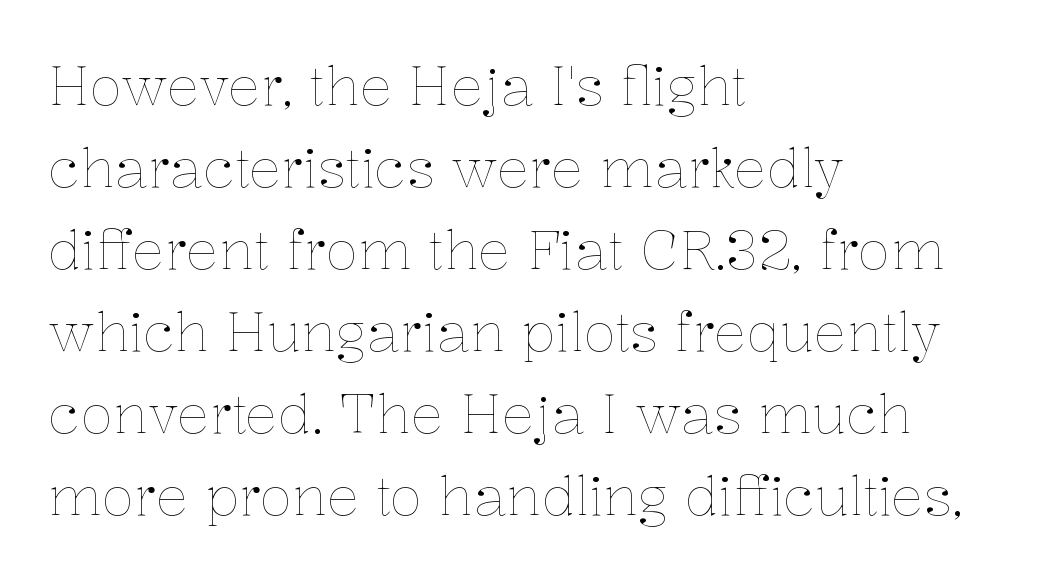
Q: Is the text bold? A: No.
Q: Is the text italic (slanted)? A: No, it is upright.
Q: Is the text underlined? A: No.
Q: How is the paragraph aligned? A: Left-aligned.
Q: Is the spacing between letters normal or unusually wide? A: Normal.
Q: Is the spacing between lines tight, normal or loose? A: Normal.
Q: Width (condensed, normal, or wide)? A: Normal.
Q: Stroke contrast? A: Low.
Q: x-height? A: Medium.
Q: Monospaced? A: No.
